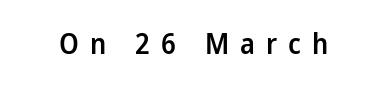
The face used here is rendered with a markedly widened letterfit. Ordinary non-slanted type is in use. These lines are composed in type without serifs. Slightly chunky letters — semibold, I'd say, not full bold. Words float on clear page, feet unadorned. Varying glyph widths throughout — classic text-font behaviour.
